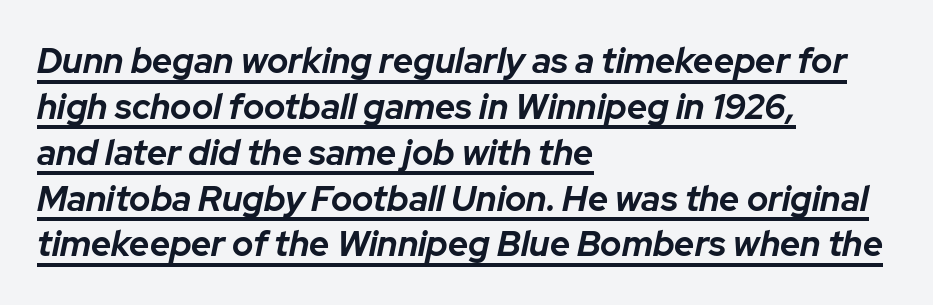
Q: Is the text bold? A: Yes.
Q: Is the text italic (slanted)? A: Yes, it leans right by about 12 degrees.
Q: Is the text underlined? A: Yes.
Q: How is the paragraph aligned? A: Left-aligned.
Q: Is the spacing between letters normal or unusually wide? A: Normal.
Q: Is the spacing between lines tight, normal or loose? A: Normal.
Q: Width (condensed, normal, or wide)? A: Normal.
Q: Stroke contrast? A: Low.
Q: x-height? A: Medium.
Q: Monospaced? A: No.
